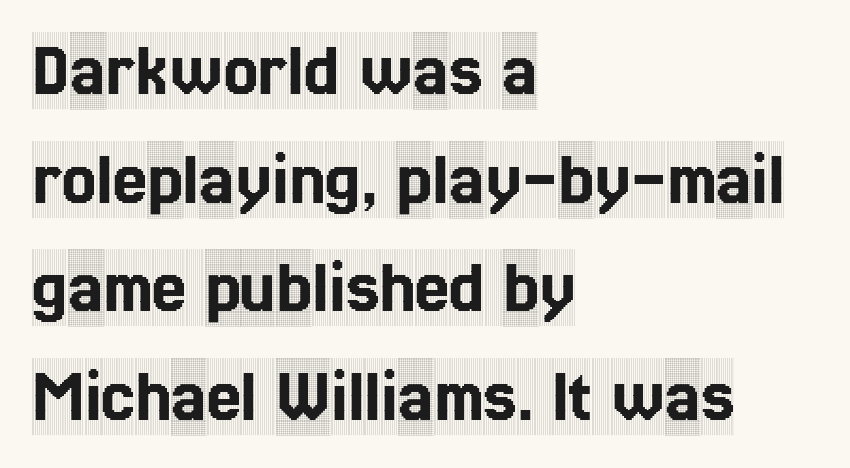
The image shows 77 px condensed serif type, upright; set left-aligned, normal line spacing (1.41x), normal letter spacing, not underlined; a large x-height.
